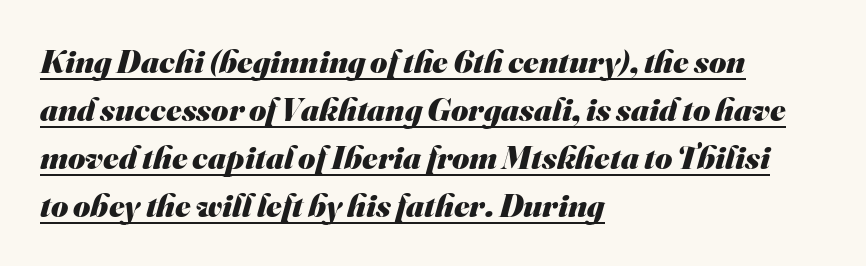
{"serif": "no", "bold": "yes", "weight": "heavy", "width": "normal", "stroke_contrast": "medium", "x_height": "small", "monospaced": "no", "underline": "yes", "align": "left", "line_spacing": "normal", "line_spacing_ratio": 1.45, "letter_spacing": "normal", "letter_spacing_em": 0.0, "glyph_px": 33}
